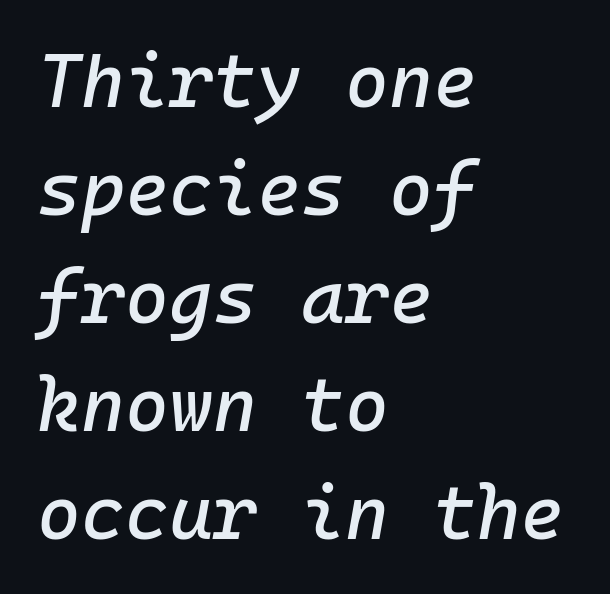
{"italic": "yes", "lean": "right", "slant_degrees": 10, "width": "normal", "stroke_contrast": "low", "x_height": "medium", "monospaced": "yes", "underline": "no", "align": "left", "line_spacing": "normal", "line_spacing_ratio": 1.44, "letter_spacing": "normal", "letter_spacing_em": 0.0, "glyph_px": 75}
